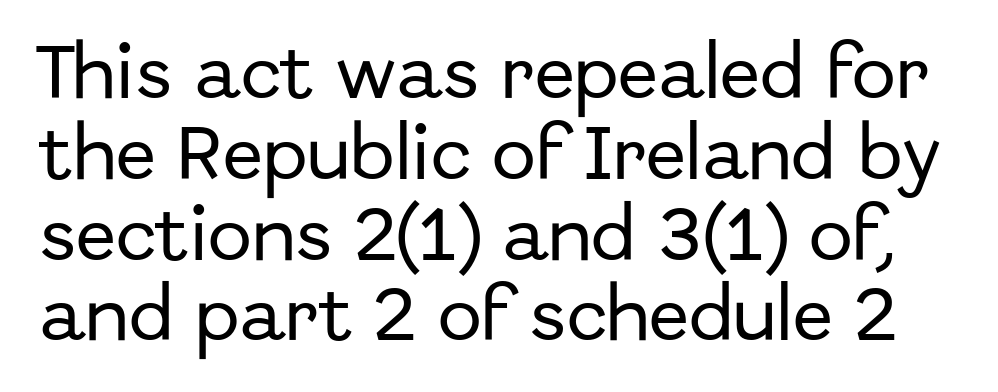
The type is set solid horizontally, with unmodified tracking. Reading down the column, the eye jumps a familiar distance to each next line. Anything drawn beneath the words? Only blank space. These lines were composed using upright roman letters. Think of a printed novel: that variable character pitch is what you see here.
